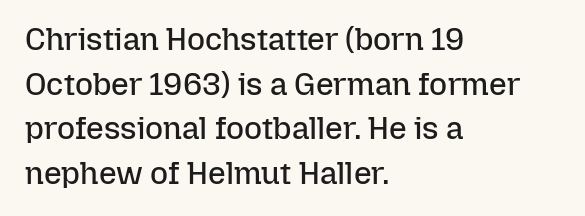
The image shows 31 px regular-weight type, upright; set left-aligned, normal line spacing (1.44x), normal letter spacing, not underlined; low stroke contrast and a medium x-height.
